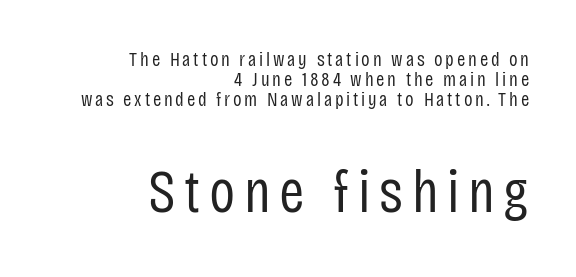
{"serif": "no", "italic": "no", "bold": "no", "weight": "regular", "width": "condensed", "stroke_contrast": "low", "x_height": "large", "monospaced": "no", "underline": "no", "align": "right", "line_spacing": "tight", "line_spacing_ratio": 0.99, "larger_block": "second", "size_ratio": 3.05, "glyph_px": 61}
